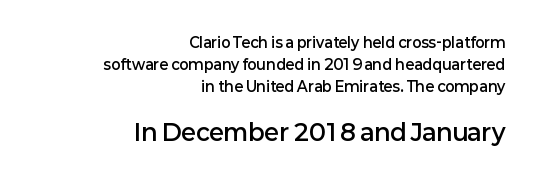
{"italic": "no", "bold": "semi", "underline": "no", "align": "right", "line_spacing": "normal", "line_spacing_ratio": 1.57, "letter_spacing": "normal", "letter_spacing_em": 0.0, "larger_block": "second", "size_ratio": 1.64, "glyph_px": 23}
